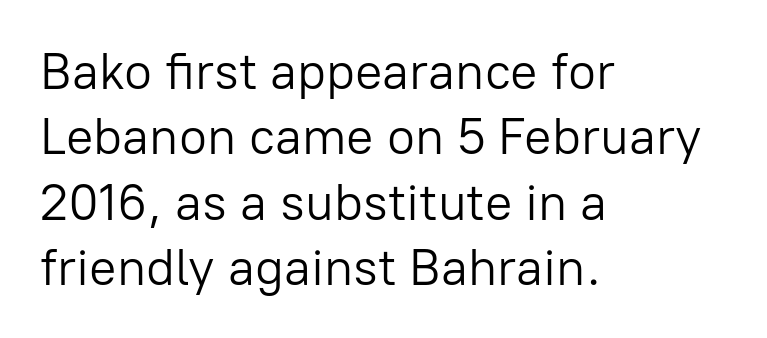
{"serif": "no", "italic": "no", "bold": "no", "weight": "light", "width": "normal", "stroke_contrast": "low", "x_height": "medium", "monospaced": "no", "underline": "no", "align": "left", "line_spacing": "normal", "line_spacing_ratio": 1.28, "letter_spacing": "normal", "letter_spacing_em": 0.0, "glyph_px": 51}
